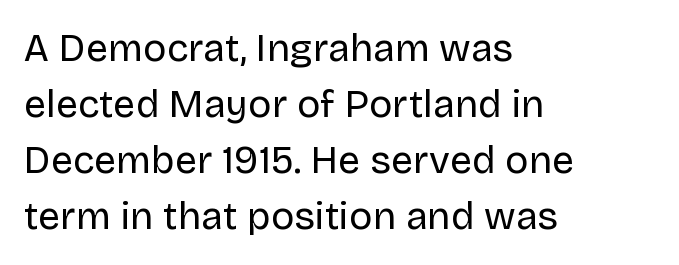
The passage shown stacks its lines at a standard gap. The horizontal fit of the characters is conventional and even. Here the designer chose a conventional face with non-uniform glyph widths. The weight tops out at a normal text grade. Posture: vertical.
